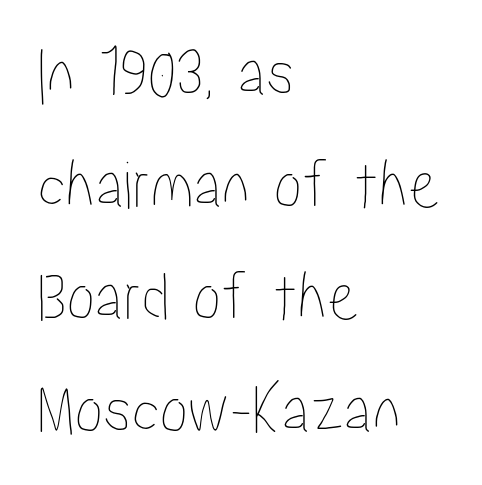
Which margin do the lines hug? The left one — the right edge is uneven. Is there much room between lines? A standard amount, neither cramped nor airy. Unlike italic type, these characters show no tilt at all. Check the space under the baseline: it is left empty.
